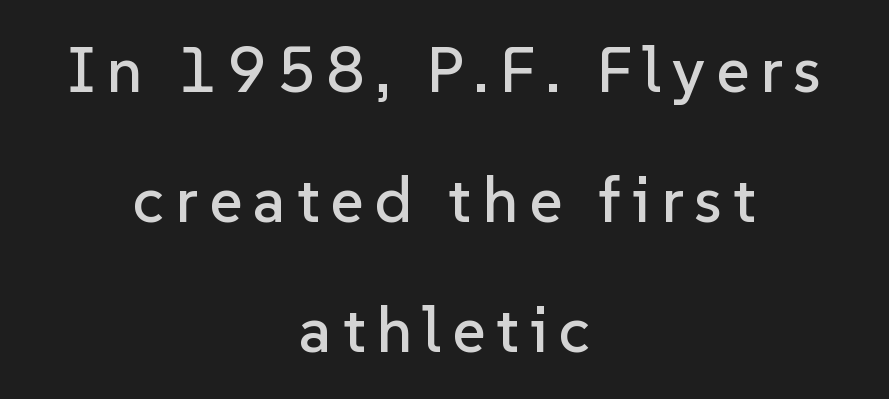
The image shows 64 px sans-serif type, upright; set centered, loose line spacing (2.03x), not underlined; low stroke contrast and a medium x-height.
